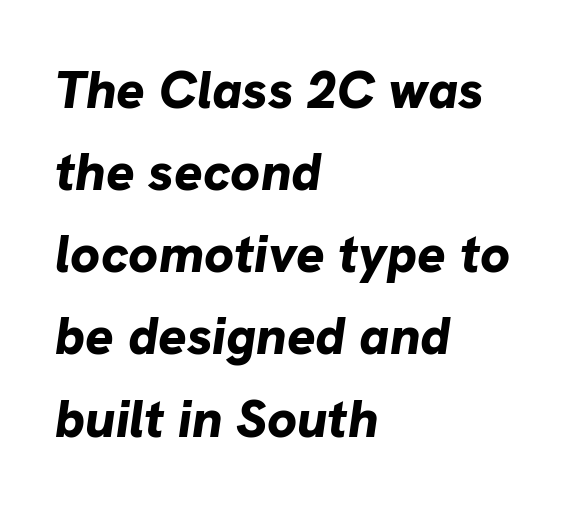
{"italic": "yes", "lean": "right", "slant_degrees": 8, "bold": "yes", "weight": "bold", "width": "normal", "stroke_contrast": "low", "x_height": "medium", "monospaced": "no", "underline": "no", "align": "left", "line_spacing": "normal", "line_spacing_ratio": 1.55, "letter_spacing": "normal", "letter_spacing_em": 0.0, "glyph_px": 53}
